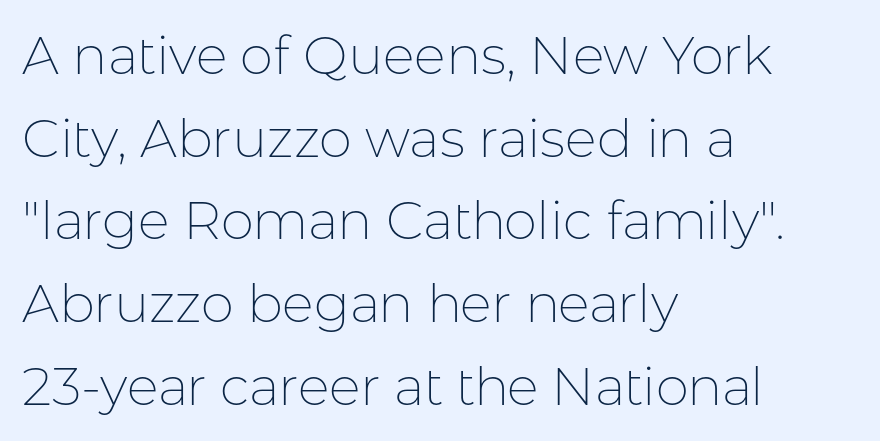
No word sits above an underline. Which margin do the lines hug? The left one — the right edge is uneven. Stem width sits at or under what a default text font uses. Here the designer chose a conventional face with non-uniform glyph widths. The letterforms sit shoulder to shoulder at normal distance.
